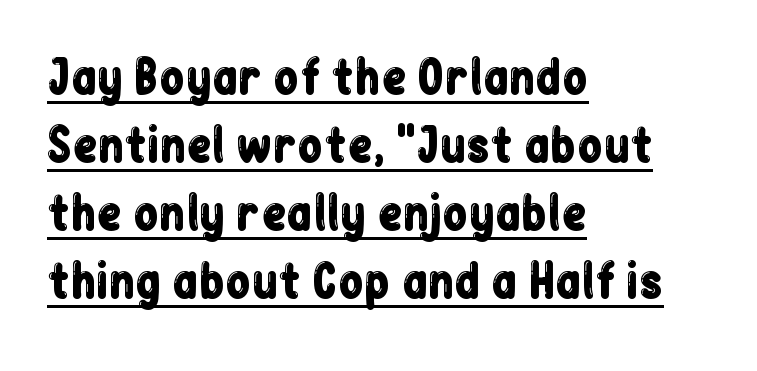
Q: Is the text italic (slanted)? A: No, it is upright.
Q: Is the typeface a serif or a sans-serif typeface? A: Sans-serif.
Q: Is the text underlined? A: Yes.
Q: How is the paragraph aligned? A: Left-aligned.
Q: Is the spacing between letters normal or unusually wide? A: Normal.
Q: Is the spacing between lines tight, normal or loose? A: Normal.
Q: Width (condensed, normal, or wide)? A: Condensed.
Q: Stroke contrast? A: Low.
Q: x-height? A: Medium.
Q: Monospaced? A: No.
